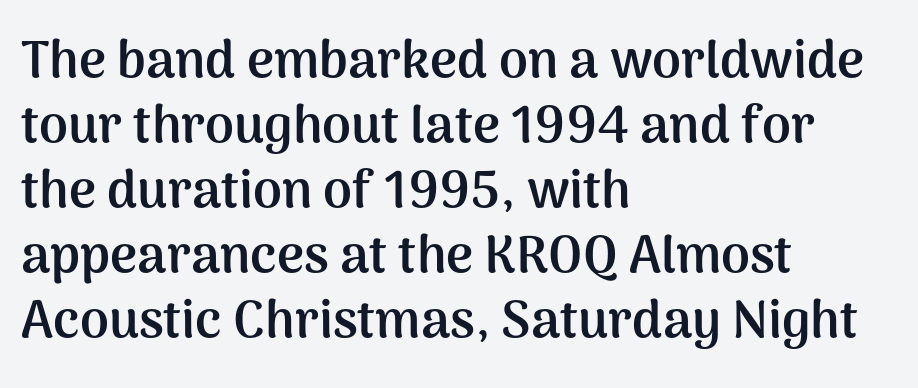
The font family rendered here belongs to the sans-serif group. Does the lettering tilt? It doesn't — this is upright. Caption: standard tracking, unaltered. Do the characters align in a grid? No, the font is proportional. What weight is shown? A full bold with thick strokes.
